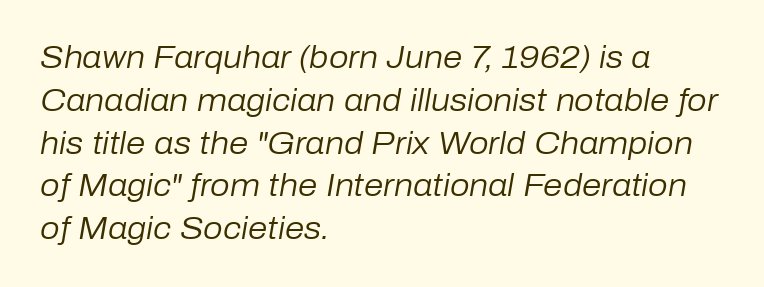
The letters are slanted; this is an italic face. No letter is thick-stroked: the sample isn't bold. The lines are quadded left. Do the characters align in a grid? No, the font is proportional.
